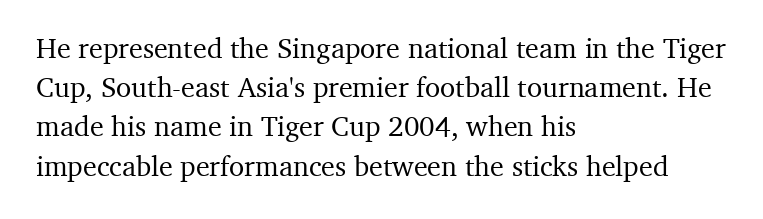
The lettering stays uniformly vertical, giving the passage a roman look. Compared with typical body copy, the letter spacing here is the same. A clean baseline with only descenders dipping below it. The rag falls on the right side of this text block. The font family rendered here belongs to the serif group.
